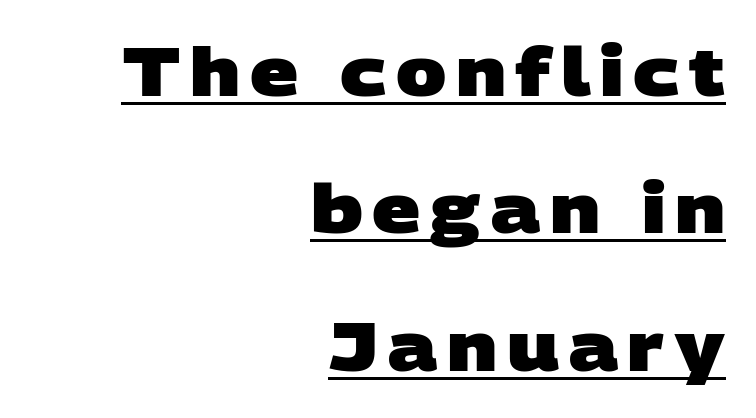
{"serif": "no", "bold": "yes", "weight": "heavy", "width": "wide", "stroke_contrast": "low", "x_height": "large", "monospaced": "no", "underline": "yes", "align": "right", "line_spacing": "loose", "line_spacing_ratio": 2.05, "glyph_px": 67}
